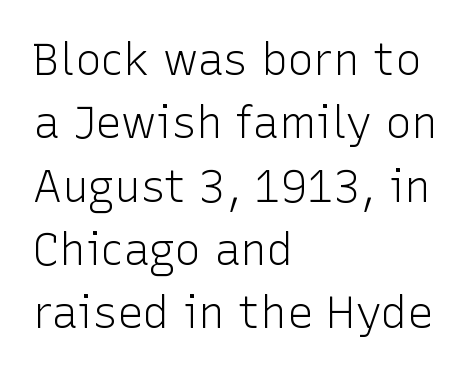
{"serif": "no", "italic": "no", "bold": "no", "weight": "light", "width": "normal", "stroke_contrast": "low", "x_height": "medium", "monospaced": "no", "underline": "no", "align": "left", "line_spacing": "normal", "line_spacing_ratio": 1.44, "letter_spacing": "normal", "letter_spacing_em": 0.0, "glyph_px": 44}
